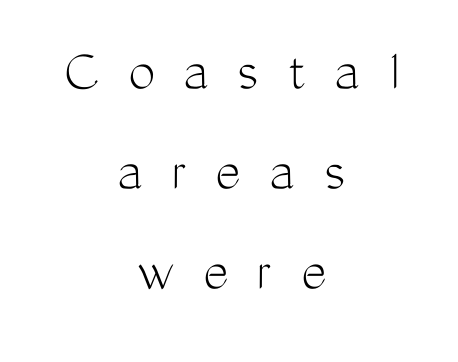
A normal amount of white space separates one row of letters from the next. The paragraph shown floats in the horizontal middle. The text was rendered using a sans face with plain stroke endings. You could not count columns in this text — the font is proportionally spaced. The string is rendered with underlining switched off.
